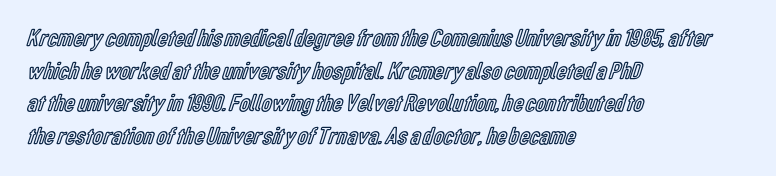
{"underline": "no", "align": "left", "line_spacing": "normal", "line_spacing_ratio": 1.31, "letter_spacing": "normal", "letter_spacing_em": 0.0, "glyph_px": 25}
